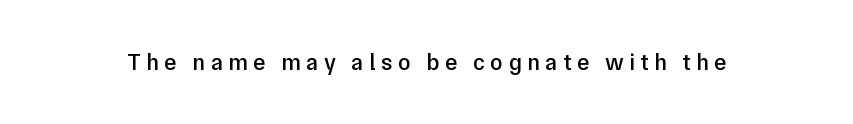
Q: Is the text bold? A: Semi-bold.
Q: Is the text italic (slanted)? A: No, it is upright.
Q: Is the text underlined? A: No.
Q: Is the spacing between letters normal or unusually wide? A: Unusually wide.
